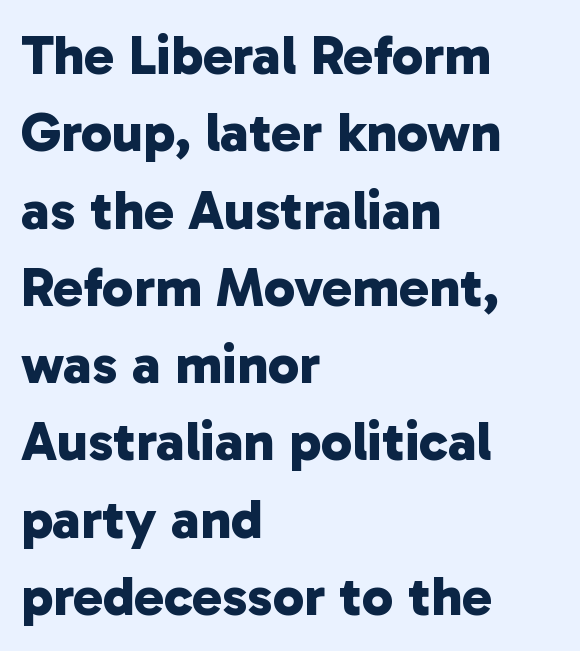
The image shows 56 px bold sans-serif type; set left-aligned, normal line spacing (1.38x), normal letter spacing, not underlined; low stroke contrast and a medium x-height.
